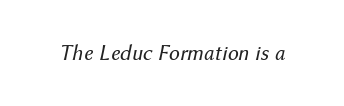
Q: Is the text bold? A: No.
Q: Is the text italic (slanted)? A: Yes, it leans right by about 12 degrees.
Q: Is the text underlined? A: No.
Q: Is the spacing between letters normal or unusually wide? A: Normal.
